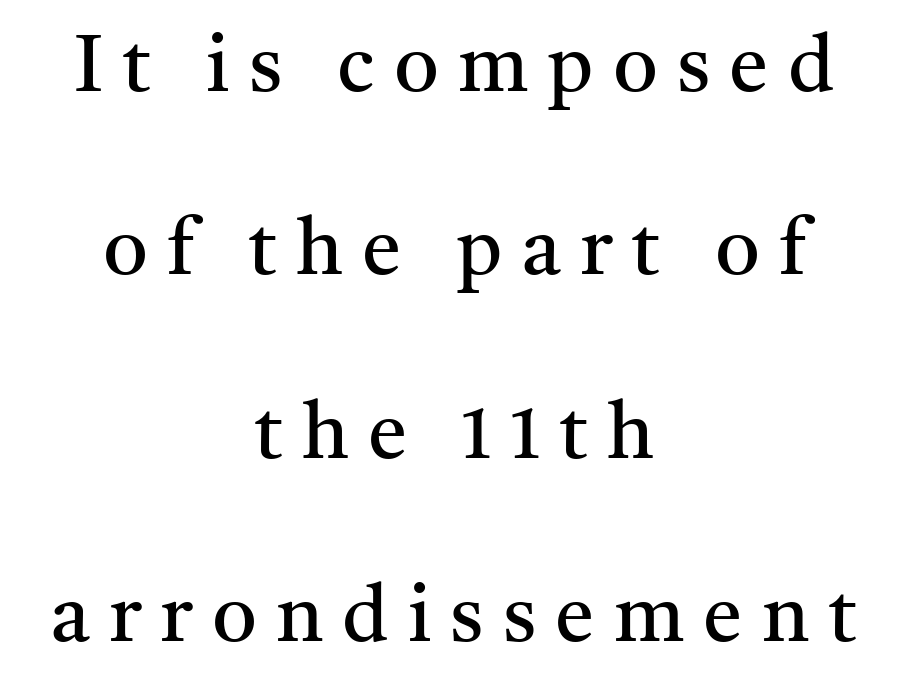
The image shows 79 px regular-weight serif type, upright; set centered, loose line spacing (2.32x), unusually wide letter spacing (+0.24 em), not underlined; medium stroke contrast and a medium x-height.
